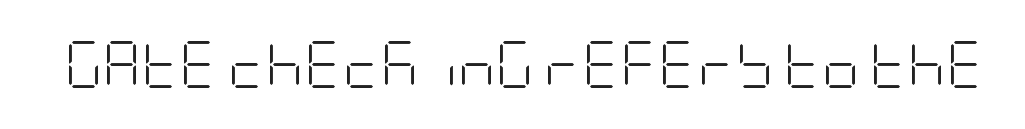
The image shows 47 px light, condensed sans-serif type, upright; set normal letter spacing, not underlined; low stroke contrast and a large x-height.
